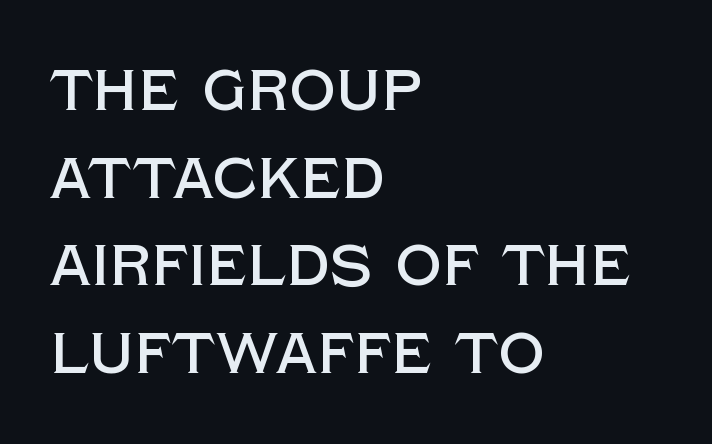
To sum up the face: it is a sans, with no serifs. Glyph-to-glyph distance matches everyday printed text. The passage shown is typed in a proportional face where columns would drift. The lettering holds an erect, upright posture throughout. The lines in this sample share a left origin and differ only in where they stop.
